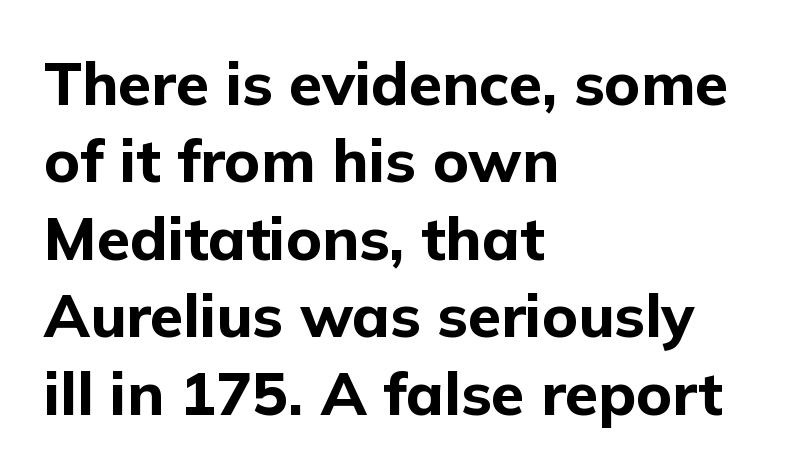
Q: Is the text bold? A: Yes.
Q: Is the text italic (slanted)? A: No, it is upright.
Q: Is the typeface a serif or a sans-serif typeface? A: Sans-serif.
Q: Is the text underlined? A: No.
Q: How is the paragraph aligned? A: Left-aligned.
Q: Is the spacing between letters normal or unusually wide? A: Normal.
Q: Is the spacing between lines tight, normal or loose? A: Normal.
Q: Width (condensed, normal, or wide)? A: Normal.
Q: Stroke contrast? A: Low.
Q: x-height? A: Medium.
Q: Monospaced? A: No.
